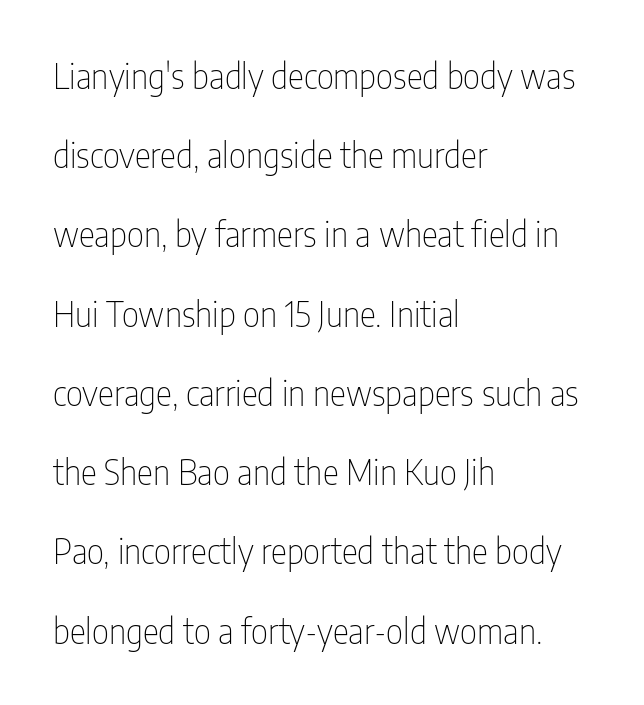
The image shows 34 px thin, condensed sans-serif type, upright; set left-aligned, loose line spacing (2.33x), normal letter spacing, not underlined; low stroke contrast and a medium x-height.
